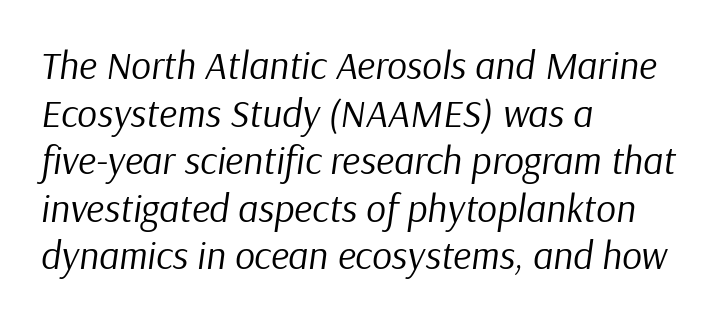
Type without underlining. Standard letterfit; no display-style spreading of the glyphs. These lines are rendered in a variable-pitch font. The font is comparable to plain body text, perhaps lighter. Designer's note — italics engaged.
